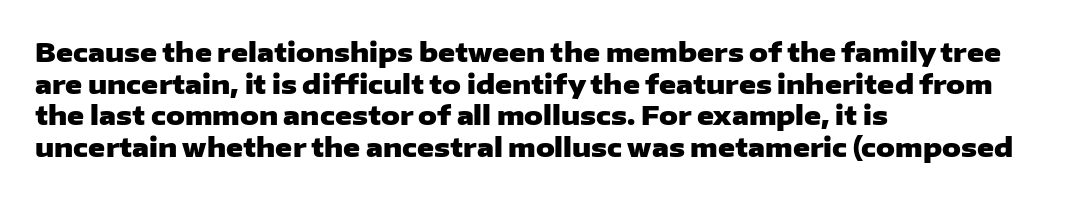
The image shows 26 px bold type, upright; set left-aligned, line spacing 1.22x, normal letter spacing, not underlined.
